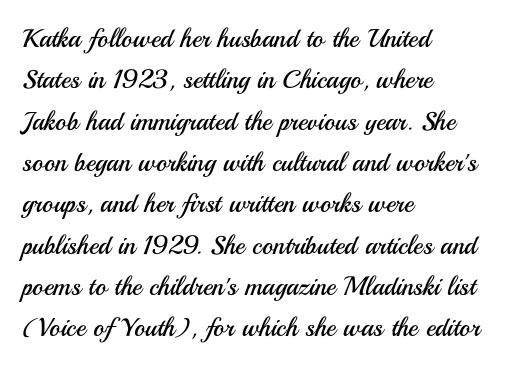
The image shows 26 px text type; set left-aligned, normal line spacing (1.59x), normal letter spacing, not underlined.
